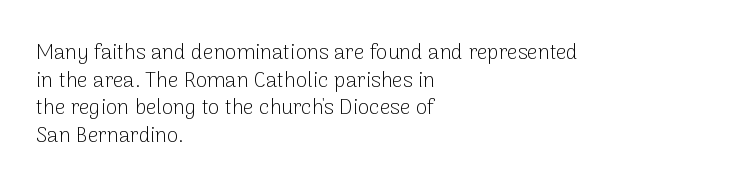
Teacher's note: observe the even left margin — that is flush-left alignment. The line texture is even and compact thanks to regular tracking. The lettering stays uniformly vertical, giving the passage a roman look. The baseline area is clear.
